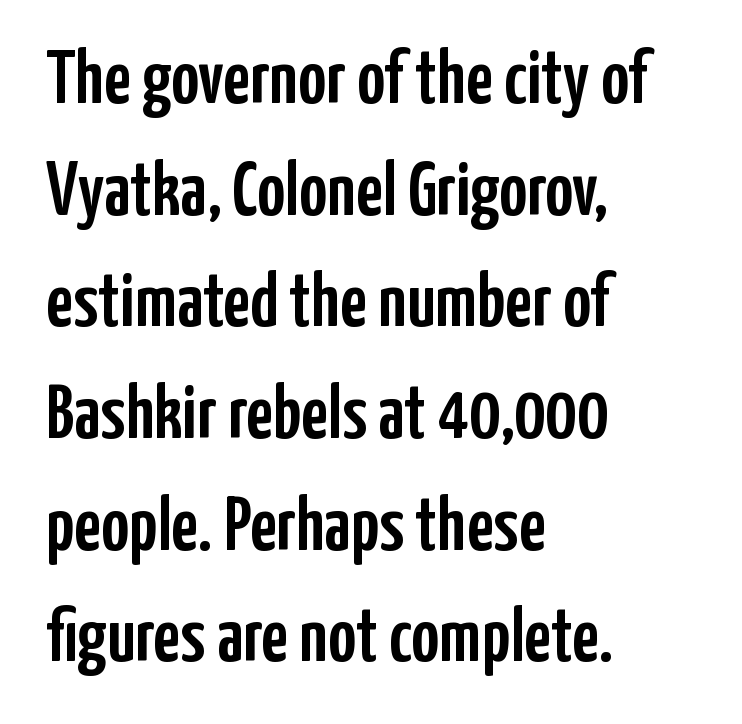
Q: Is the text italic (slanted)? A: No, it is upright.
Q: Is the typeface a serif or a sans-serif typeface? A: Sans-serif.
Q: Is the text underlined? A: No.
Q: How is the paragraph aligned? A: Left-aligned.
Q: Is the spacing between letters normal or unusually wide? A: Normal.
Q: Is the spacing between lines tight, normal or loose? A: Normal.
Q: Width (condensed, normal, or wide)? A: Condensed.
Q: Stroke contrast? A: Low.
Q: x-height? A: Medium.
Q: Monospaced? A: No.
